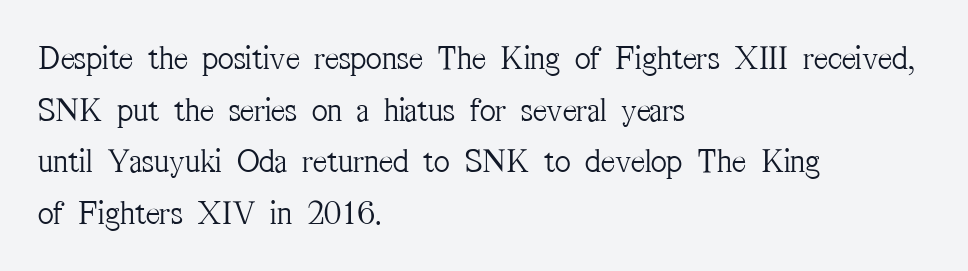
{"serif": "yes", "italic": "no", "bold": "no", "weight": "light", "width": "condensed", "stroke_contrast": "medium", "x_height": "medium", "monospaced": "no", "underline": "no", "align": "left", "line_spacing": "normal", "line_spacing_ratio": 1.52, "letter_spacing": "normal", "letter_spacing_em": 0.0, "glyph_px": 34}
